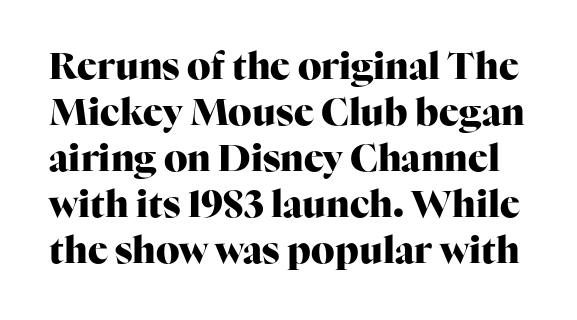
Posture: upright roman. Underline: absent. Its strokes are broad and dark, the hallmark of bold type. The typeface chosen for these lines features serifs. A typesetter would call this proportional, since set widths differ per character.
